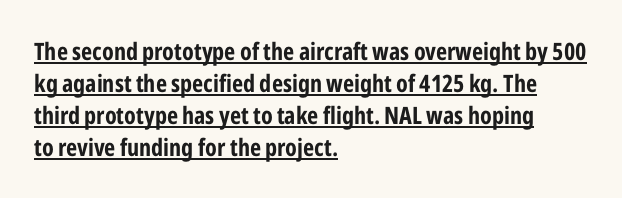
A roman cut, with each character standing at attention. Short note: letters normally spaced. A continuous stroke trails under the words, as in a hyperlink. Thick stems and heavy bowls — unmistakably bold. Line spacing here is normal. The passage is arranged the way most books set body copy — flush left.
